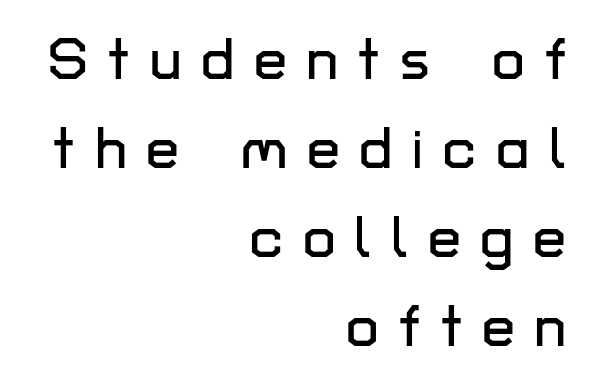
Q: Is the text italic (slanted)? A: No, it is upright.
Q: Is the typeface a serif or a sans-serif typeface? A: Sans-serif.
Q: Is the text underlined? A: No.
Q: How is the paragraph aligned? A: Right-aligned.
Q: Is the spacing between letters normal or unusually wide? A: Unusually wide.
Q: Is the spacing between lines tight, normal or loose? A: Normal.
Q: Width (condensed, normal, or wide)? A: Normal.
Q: Stroke contrast? A: Low.
Q: x-height? A: Medium.
Q: Monospaced? A: No.
